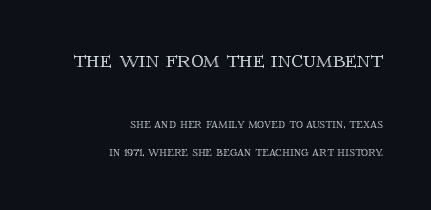
{"italic": "no", "underline": "no", "align": "right", "line_spacing": "loose", "line_spacing_ratio": 1.97, "letter_spacing": "normal", "letter_spacing_em": 0.0, "larger_block": "first", "size_ratio": 1.79, "glyph_px": 25}
